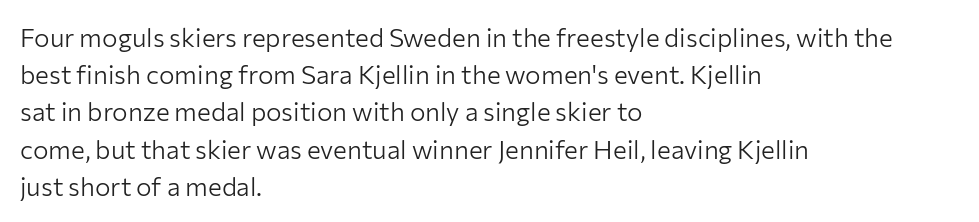
{"italic": "no", "bold": "no", "underline": "no", "align": "left", "line_spacing": "normal", "line_spacing_ratio": 1.43, "letter_spacing": "normal", "letter_spacing_em": 0.0, "glyph_px": 26}
